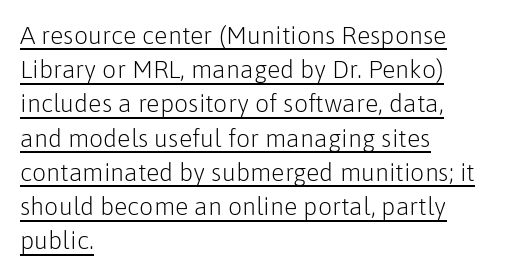
The image shows 25 px text type, upright; set left-aligned, normal line spacing (1.37x), normal letter spacing, underlined.
